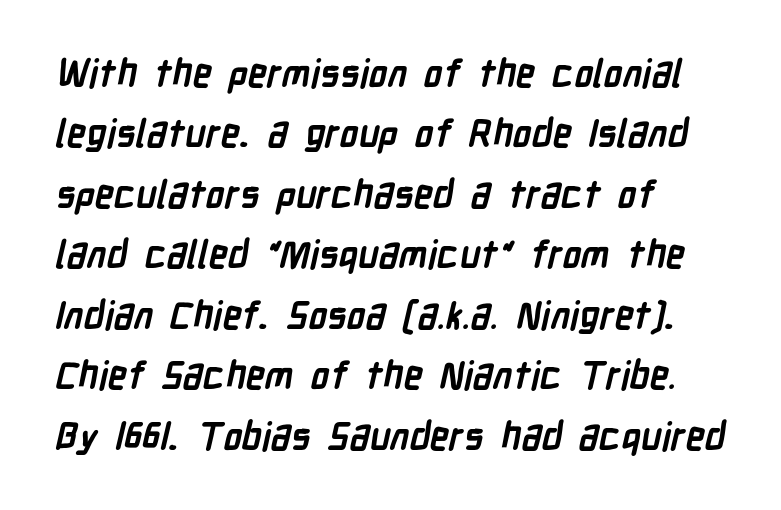
The typesetting leans heavy: a genuine bold. Rule under the text: the space is simply empty. Compared with typical paragraphs, the rows here are spaced about the same. To sum up the face: it is a sans, with no serifs. Each letter keeps its own natural width here, so spacing adapts to shape. The passage is arranged the way most books set body copy — flush left.
